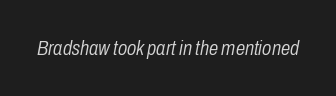
Q: Is the text bold? A: No.
Q: Is the text italic (slanted)? A: Yes, it leans right by about 10 degrees.
Q: Is the text underlined? A: No.
Q: Is the spacing between letters normal or unusually wide? A: Normal.
